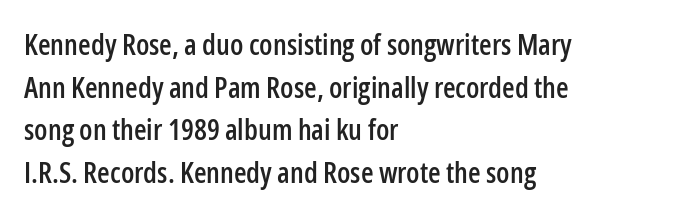
{"serif": "no", "italic": "no", "width": "condensed", "stroke_contrast": "low", "x_height": "medium", "monospaced": "no", "underline": "no", "align": "left", "line_spacing": "normal", "line_spacing_ratio": 1.47, "letter_spacing": "normal", "letter_spacing_em": 0.0, "glyph_px": 29}
